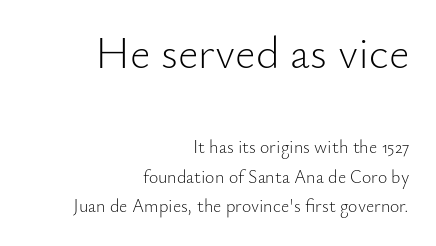
The type family on display is of the sans-serif kind. Baseline-to-baseline distance is the conventional proportion of letter height. No italicization has been applied; the sample stays upright. Which margin do the lines hug? The right one — the left edge is uneven. Bigger letters appear in the top chunk; the bottom chunk is reduced.
